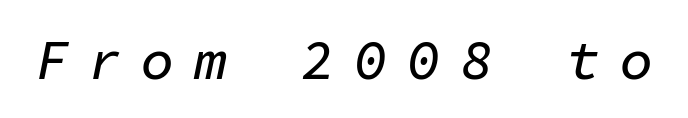
Q: Is the text italic (slanted)? A: Yes, it leans right by about 11 degrees.
Q: Is the text underlined? A: No.
Q: Is the spacing between letters normal or unusually wide? A: Unusually wide.
Q: Width (condensed, normal, or wide)? A: Normal.
Q: Stroke contrast? A: Low.
Q: x-height? A: Medium.
Q: Monospaced? A: Yes.
